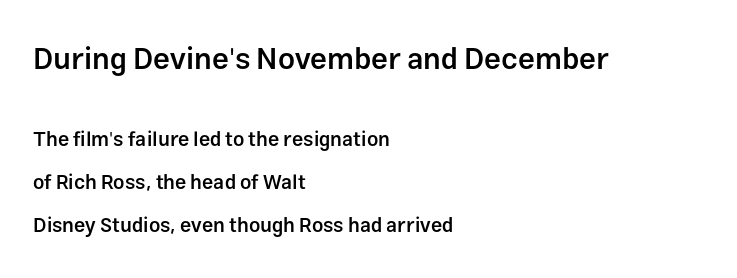
{"serif": "no", "italic": "no", "bold": "semi", "weight": "semibold", "width": "normal", "stroke_contrast": "low", "x_height": "medium", "monospaced": "no", "underline": "no", "align": "left", "line_spacing": "loose", "line_spacing_ratio": 2.16, "letter_spacing": "normal", "letter_spacing_em": 0.0, "larger_block": "first", "size_ratio": 1.5, "glyph_px": 30}
